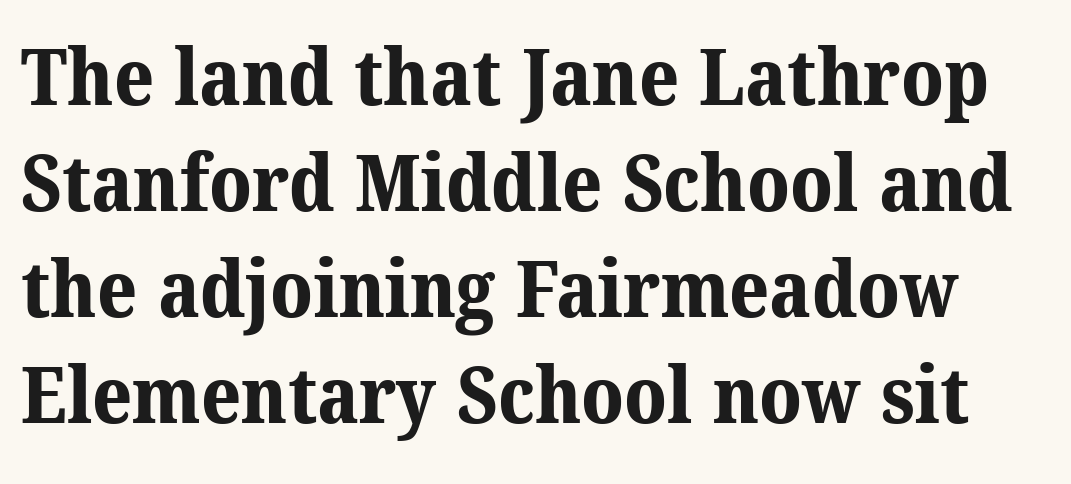
{"serif": "yes", "bold": "yes", "weight": "bold", "width": "normal", "stroke_contrast": "medium", "x_height": "medium", "monospaced": "no", "underline": "no", "line_spacing": "normal", "line_spacing_ratio": 1.36, "letter_spacing": "normal", "letter_spacing_em": 0.0, "glyph_px": 78}
